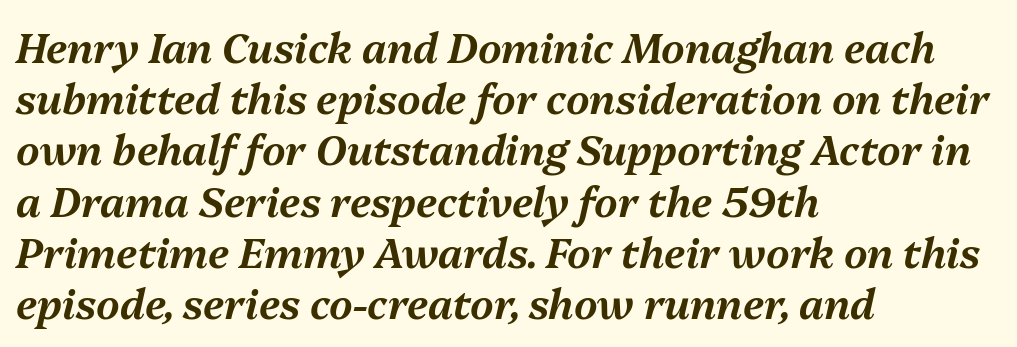
A typesetter would call this proportional, since set widths differ per character. Layout note: lines flush left. The leading is moderate, giving the passage an even texture. It's the slanting kind of type. Default kerning and tracking; the words read as compact shapes.
